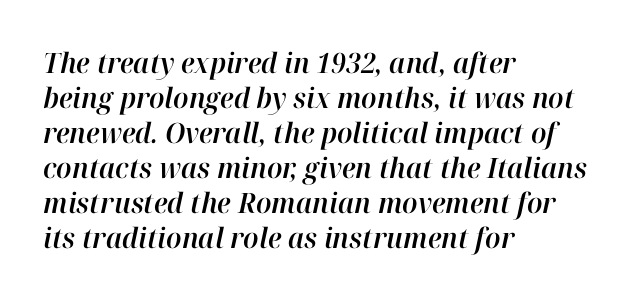
{"italic": "yes", "lean": "right", "slant_degrees": 12, "width": "normal", "stroke_contrast": "high", "x_height": "medium", "monospaced": "no", "underline": "no", "align": "left", "line_spacing": "normal", "line_spacing_ratio": 1.25, "letter_spacing": "normal", "letter_spacing_em": 0.0, "glyph_px": 28}
